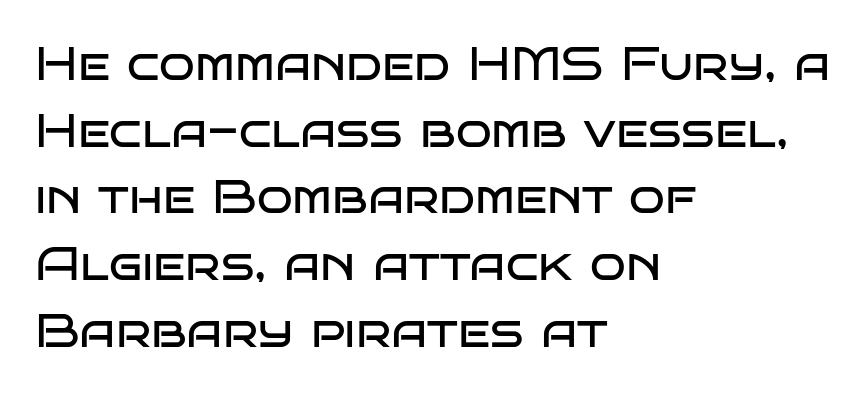
Q: Is the text bold? A: No.
Q: Is the text italic (slanted)? A: No, it is upright.
Q: Is the typeface a serif or a sans-serif typeface? A: Sans-serif.
Q: Is the text underlined? A: No.
Q: How is the paragraph aligned? A: Left-aligned.
Q: Is the spacing between letters normal or unusually wide? A: Normal.
Q: Is the spacing between lines tight, normal or loose? A: Normal.
Q: Width (condensed, normal, or wide)? A: Wide.
Q: Stroke contrast? A: Low.
Q: x-height? A: Large.
Q: Monospaced? A: No.
